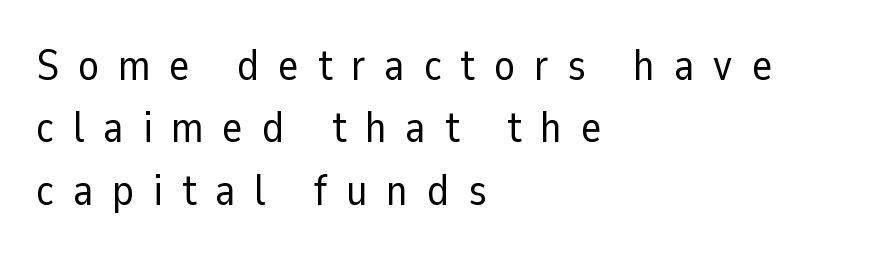
The image shows 43 px regular-weight sans-serif type, upright; set left-aligned, normal line spacing (1.45x), unusually wide letter spacing (+0.44 em), not underlined; low stroke contrast and a medium x-height.
